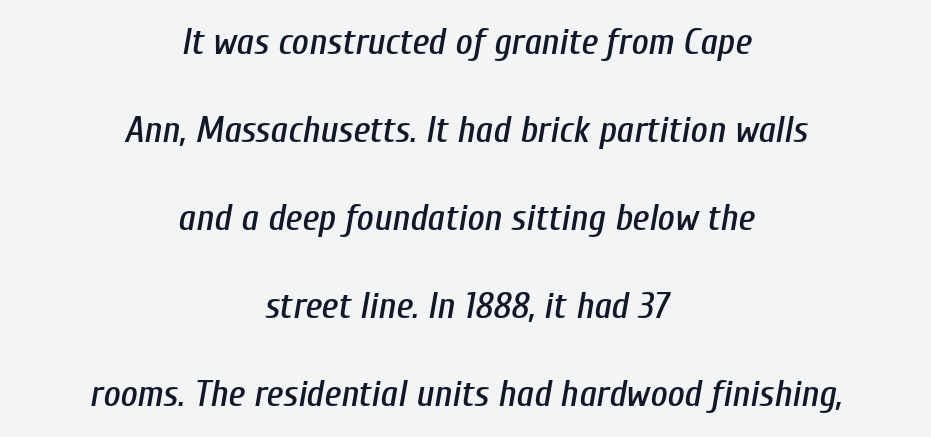
Notice the wide empty band between every row — that's loose leading. The face used here is rendered with its standard letterfit. Tall strokes in this sample are angled rather than plumb. Which margin do the lines hug? Neither — every line sits in the middle. These lines are rendered in a variable-pitch font.
